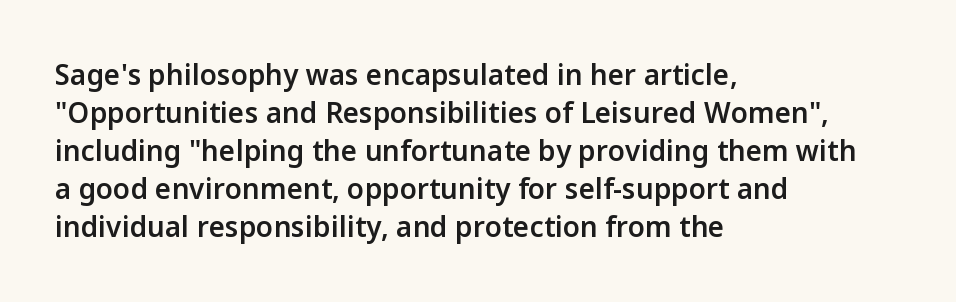
Q: Is the text bold? A: Semi-bold.
Q: Is the text italic (slanted)? A: No, it is upright.
Q: Is the typeface a serif or a sans-serif typeface? A: Sans-serif.
Q: Is the text underlined? A: No.
Q: How is the paragraph aligned? A: Left-aligned.
Q: Is the spacing between letters normal or unusually wide? A: Normal.
Q: Is the spacing between lines tight, normal or loose? A: Normal.
Q: Width (condensed, normal, or wide)? A: Normal.
Q: Stroke contrast? A: Low.
Q: x-height? A: Medium.
Q: Monospaced? A: No.
